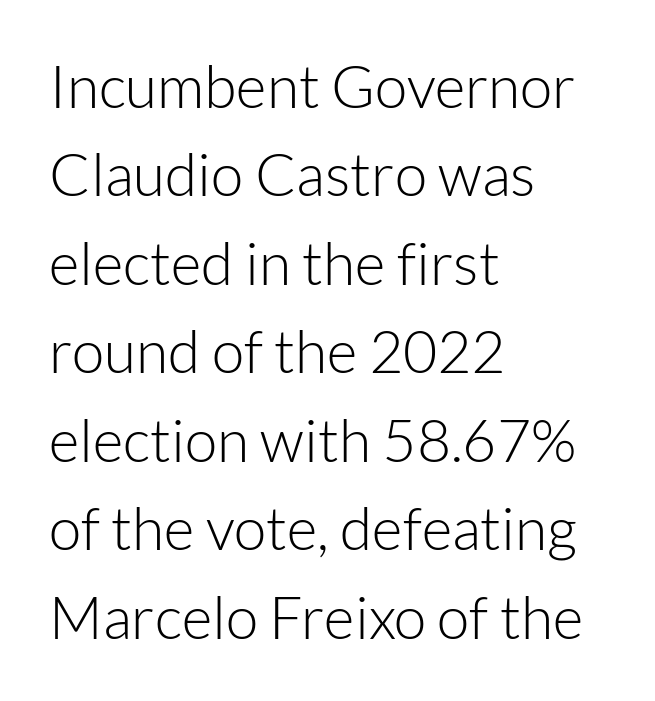
The type is set solid horizontally, with unmodified tracking. A bare baseline throughout the passage. Think of a printed novel: that variable character pitch is what you see here. Teacher's note: observe the even left margin — that is flush-left alignment.
